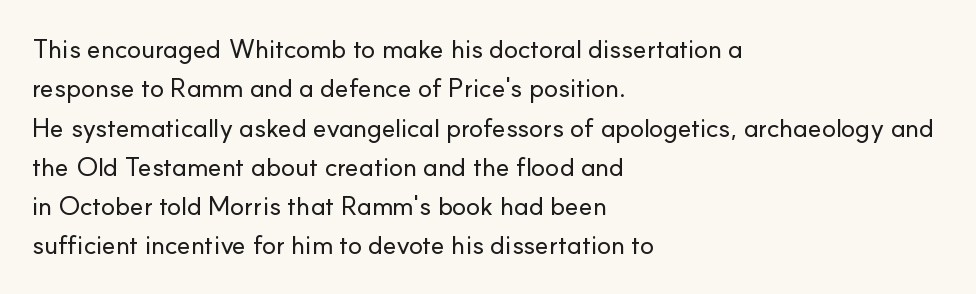
Q: Is the text italic (slanted)? A: No, it is upright.
Q: Is the text underlined? A: No.
Q: How is the paragraph aligned? A: Left-aligned.
Q: Is the spacing between letters normal or unusually wide? A: Normal.
Q: Is the spacing between lines tight, normal or loose? A: Normal.
